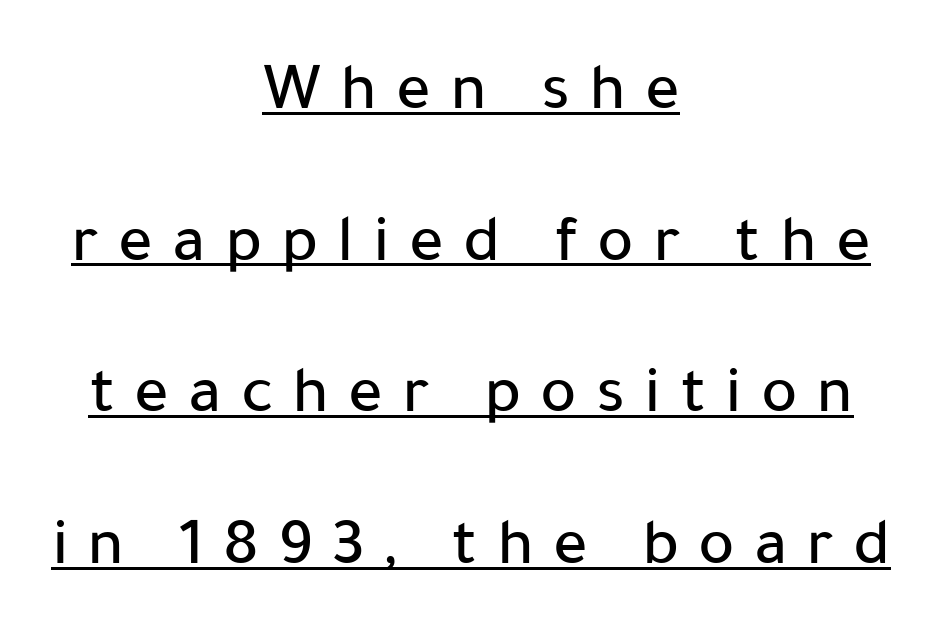
Q: Is the text italic (slanted)? A: No, it is upright.
Q: Is the typeface a serif or a sans-serif typeface? A: Sans-serif.
Q: Is the text underlined? A: Yes.
Q: How is the paragraph aligned? A: Centered.
Q: Is the spacing between letters normal or unusually wide? A: Unusually wide.
Q: Is the spacing between lines tight, normal or loose? A: Loose.
Q: Width (condensed, normal, or wide)? A: Normal.
Q: Stroke contrast? A: Low.
Q: x-height? A: Medium.
Q: Monospaced? A: No.
